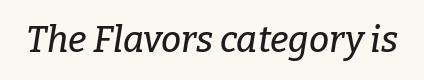
The image shows 36 px serif type, italic (leaning right); set normal letter spacing, not underlined; low stroke contrast and a medium x-height.
